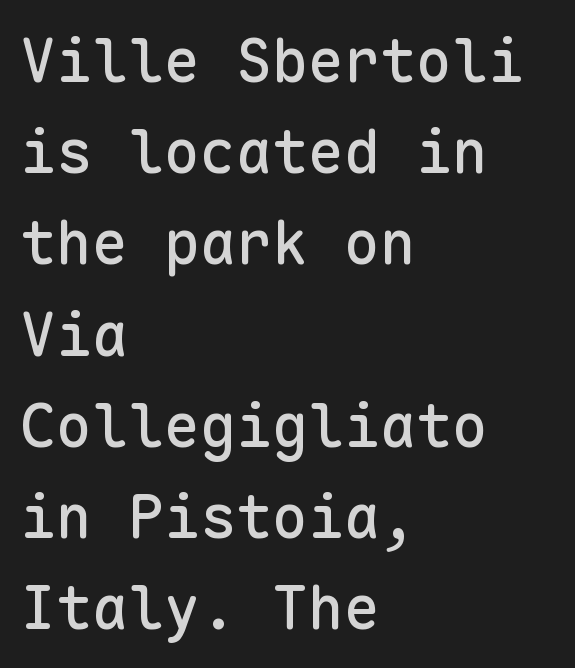
The image shows 60 px sans-serif type, upright, monospaced; set left-aligned, normal line spacing (1.52x), normal letter spacing, not underlined; low stroke contrast and a medium x-height.
